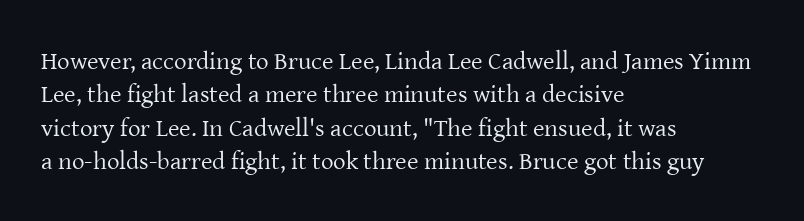
The image shows 25 px text type, upright; set left-aligned, normal line spacing (1.34x), normal letter spacing, not underlined.
